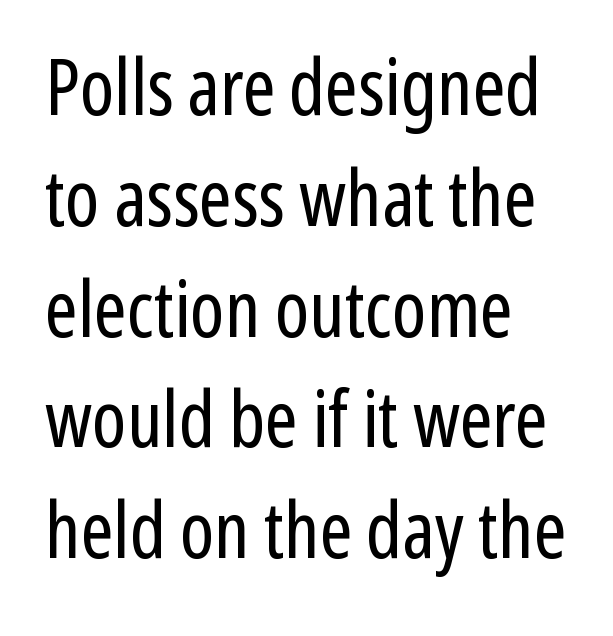
In terms of posture, this sample is upright. The lines are quadded left. Clear beneath every line of the passage. Tracking value appears to be zero — textbook default spacing. Character widths vary here, with narrow letters taking less room than wide ones.
